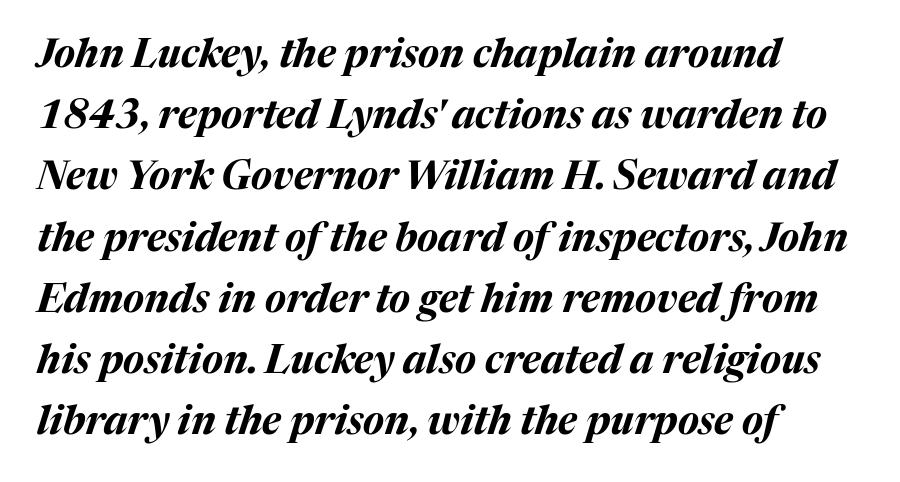
Q: Is the text bold? A: Yes.
Q: Is the text italic (slanted)? A: Yes, it leans right by about 17 degrees.
Q: Is the text underlined? A: No.
Q: How is the paragraph aligned? A: Left-aligned.
Q: Is the spacing between letters normal or unusually wide? A: Normal.
Q: Is the spacing between lines tight, normal or loose? A: Normal.
Q: Width (condensed, normal, or wide)? A: Normal.
Q: Stroke contrast? A: Medium.
Q: x-height? A: Medium.
Q: Monospaced? A: No.
